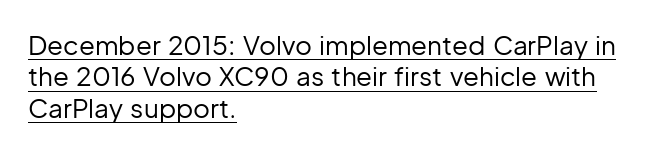
The image shows 26 px text type, upright; set left-aligned, line spacing 1.21x, normal letter spacing, underlined.
